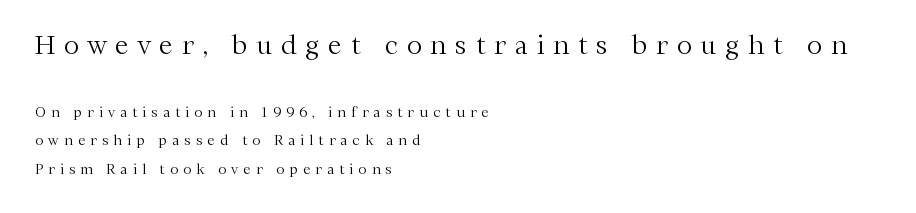
{"italic": "no", "bold": "no", "underline": "no", "align": "left", "line_spacing": "loose", "line_spacing_ratio": 2.03, "letter_spacing": "wide", "letter_spacing_em": 0.36, "larger_block": "first", "size_ratio": 1.79, "glyph_px": 25}
